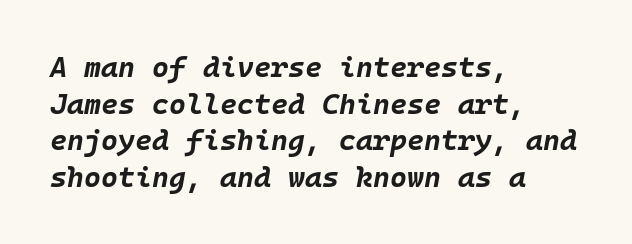
Q: Is the text bold? A: Yes.
Q: Is the text italic (slanted)? A: Yes, it leans right by about 10 degrees.
Q: Is the text underlined? A: No.
Q: How is the paragraph aligned? A: Left-aligned.
Q: Is the spacing between letters normal or unusually wide? A: Normal.
Q: Is the spacing between lines tight, normal or loose? A: Normal.
Q: Width (condensed, normal, or wide)? A: Normal.
Q: Stroke contrast? A: Low.
Q: x-height? A: Large.
Q: Monospaced? A: Yes.
